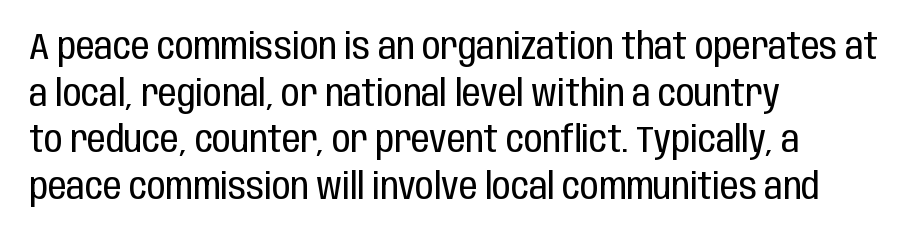
Does extra space separate the letters? No, they use regular spacing. Quick note: not italic, upright. Serifs: no, the terminals of the letterforms are clean. Vertically, the passage feels balanced, rows spaced as you'd expect. The weight tops out at a normal text grade. Descender tails drop into unmarked territory.
